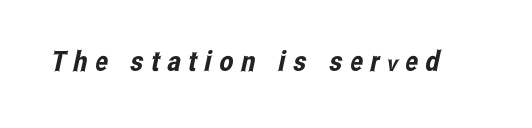
Observe the wide spacing: letters keep a clear distance from each other. The area under the type is left untouched. To sum up the face: it is a sans, with no serifs. Think of a printed novel: that variable character pitch is what you see here.
